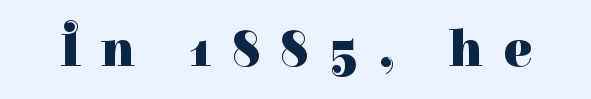
Q: Is the text bold? A: Yes.
Q: Is the text italic (slanted)? A: No, it is upright.
Q: Is the typeface a serif or a sans-serif typeface? A: Serif.
Q: Is the text underlined? A: No.
Q: Is the spacing between letters normal or unusually wide? A: Unusually wide.
Q: Width (condensed, normal, or wide)? A: Normal.
Q: Stroke contrast? A: High.
Q: x-height? A: Medium.
Q: Monospaced? A: No.
